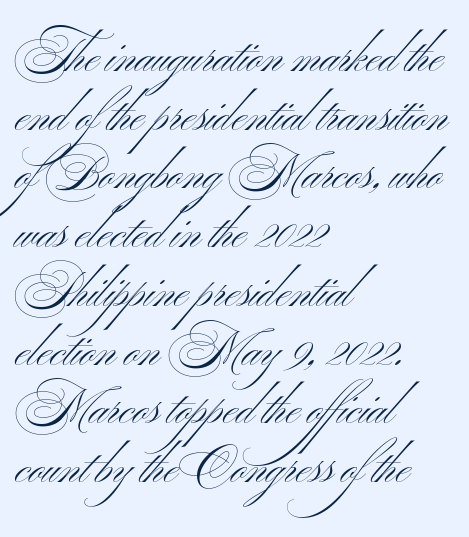
The image shows 47 px light, wide sans-serif type; set left-aligned, normal line spacing (1.25x), normal letter spacing, not underlined; medium stroke contrast and a small x-height.
